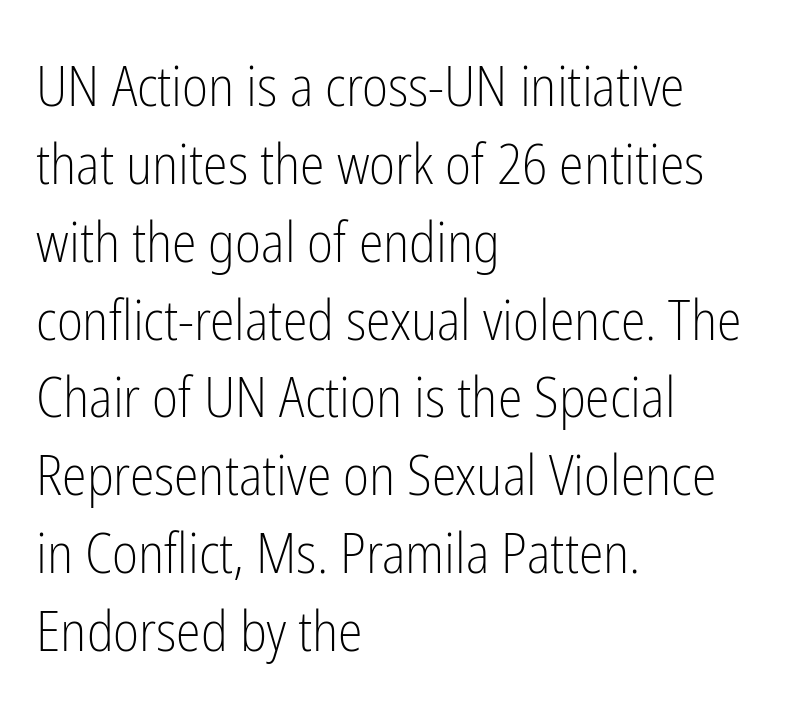
Q: Is the text bold? A: No.
Q: Is the text italic (slanted)? A: No, it is upright.
Q: Is the typeface a serif or a sans-serif typeface? A: Sans-serif.
Q: Is the text underlined? A: No.
Q: How is the paragraph aligned? A: Left-aligned.
Q: Is the spacing between letters normal or unusually wide? A: Normal.
Q: Is the spacing between lines tight, normal or loose? A: Normal.
Q: Width (condensed, normal, or wide)? A: Condensed.
Q: Stroke contrast? A: Low.
Q: x-height? A: Medium.
Q: Monospaced? A: No.
